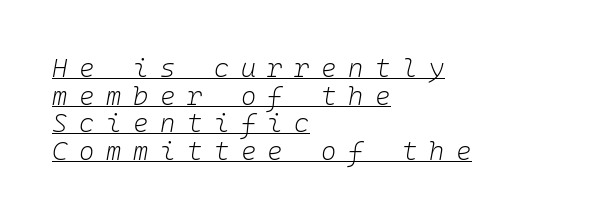
Q: Is the text bold? A: No.
Q: Is the text italic (slanted)? A: Yes, it leans right by about 10 degrees.
Q: Is the text underlined? A: Yes.
Q: How is the paragraph aligned? A: Left-aligned.
Q: Is the spacing between letters normal or unusually wide? A: Unusually wide.
Q: Is the spacing between lines tight, normal or loose? A: Tight.
